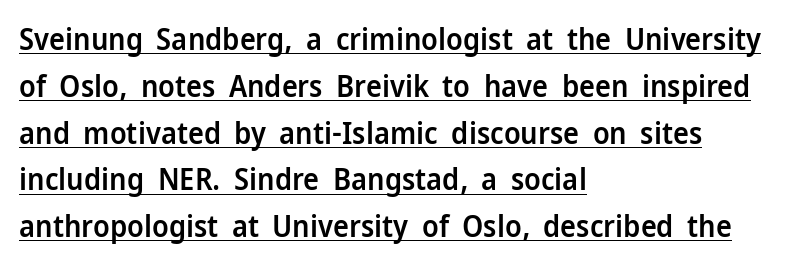
The image shows 30 px semibold sans-serif type, upright; set left-aligned, normal line spacing (1.56x), normal letter spacing, underlined; low stroke contrast and a medium x-height.
